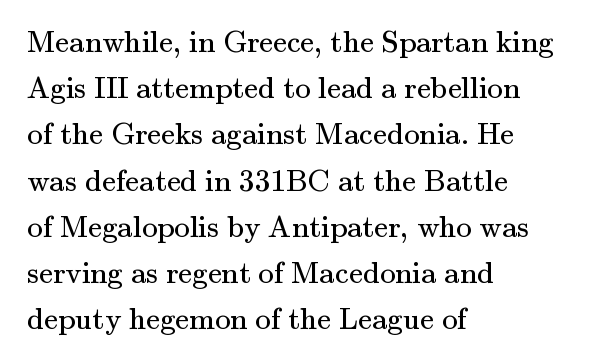
Q: Is the text bold? A: No.
Q: Is the text italic (slanted)? A: No, it is upright.
Q: Is the typeface a serif or a sans-serif typeface? A: Serif.
Q: Is the text underlined? A: No.
Q: How is the paragraph aligned? A: Left-aligned.
Q: Is the spacing between letters normal or unusually wide? A: Normal.
Q: Is the spacing between lines tight, normal or loose? A: Normal.
Q: Width (condensed, normal, or wide)? A: Normal.
Q: Stroke contrast? A: Medium.
Q: x-height? A: Small.
Q: Monospaced? A: No.
